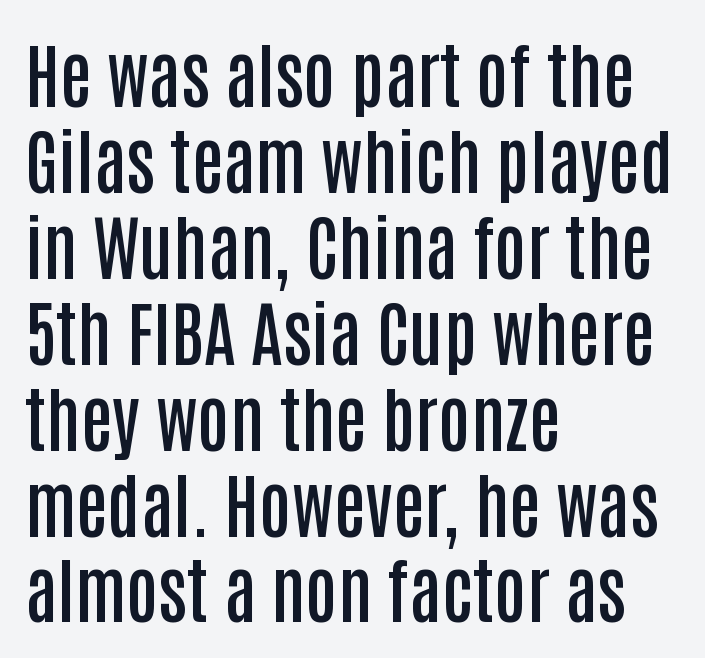
The ragged edge is on the right, which tells us the setting is flush left. The string is rendered with underlining switched off. You could not count columns in this text — the font is proportionally spaced. When letters stand straight like this, we call the style roman or upright. Honestly, the letter spacing is just normal — you wouldn't notice it. Typesetter's note: demi weight, one step under bold.
